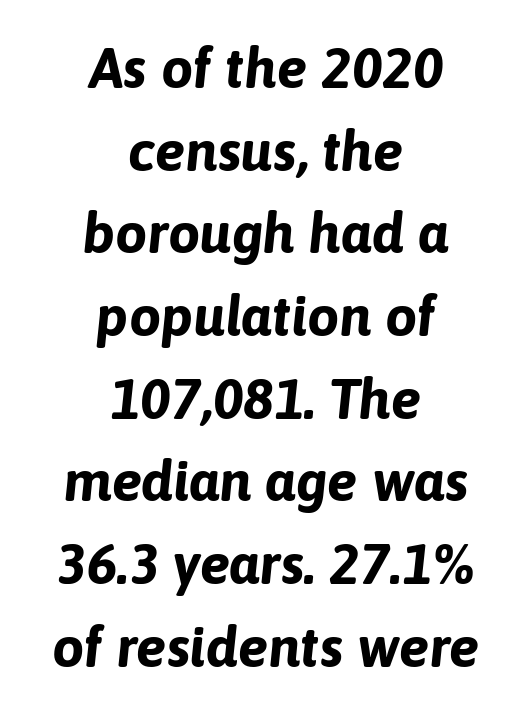
{"italic": "yes", "lean": "right", "slant_degrees": 6, "bold": "yes", "weight": "bold", "width": "normal", "stroke_contrast": "low", "x_height": "medium", "monospaced": "no", "underline": "no", "align": "center", "line_spacing": "normal", "line_spacing_ratio": 1.45, "letter_spacing": "normal", "letter_spacing_em": 0.0, "glyph_px": 57}
